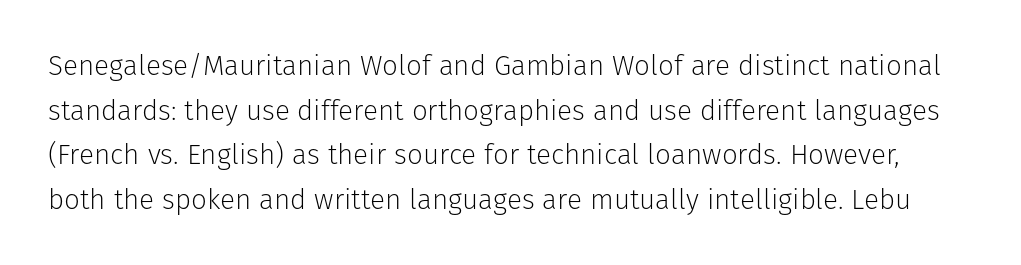
The image shows 28 px light sans-serif type, upright; set normal line spacing (1.59x), normal letter spacing, not underlined; low stroke contrast and a medium x-height.
